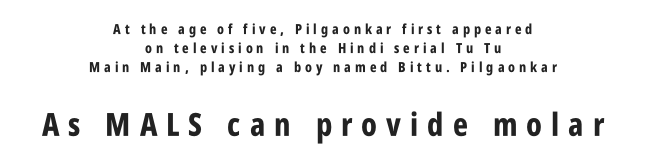
Observe the absence of serifs on each vertical stroke in this sample. Is the letter spacing exaggerated? Yes — the characters are pushed far apart. Italic: no, the glyphs are upright roman. Looks like regular typesetting: each glyph gets only the width it needs. Bare-footed words on every line. Is the lower block the larger one? Yes — the lower block carries the bigger type.
